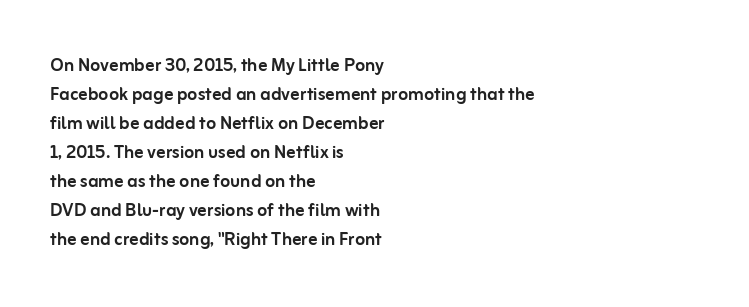
Posture: straight, roman, zero tilt. The passage shown is not underscored anywhere. The rendering anchors every line to the left-hand side. The gaps between neighbouring characters are ordinary and unremarkable.
